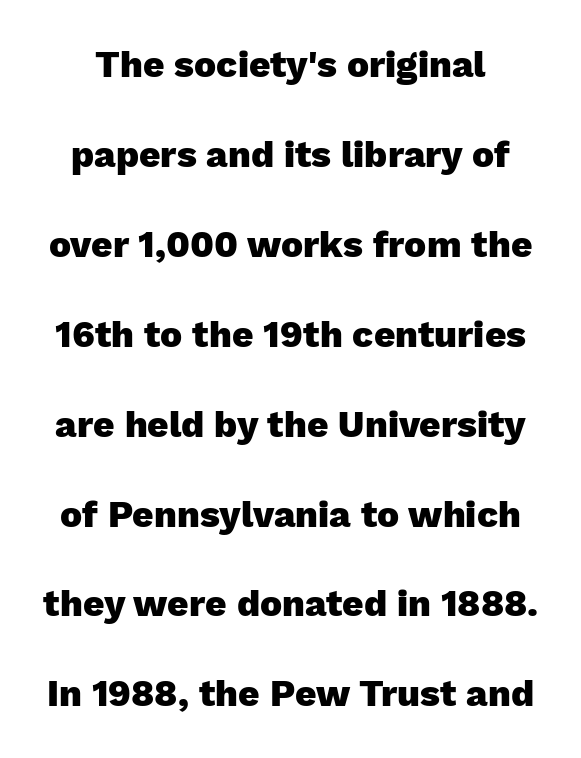
The image shows 37 px heavy sans-serif type, upright; set loose line spacing (2.43x), normal letter spacing, not underlined; low stroke contrast and a medium x-height.
